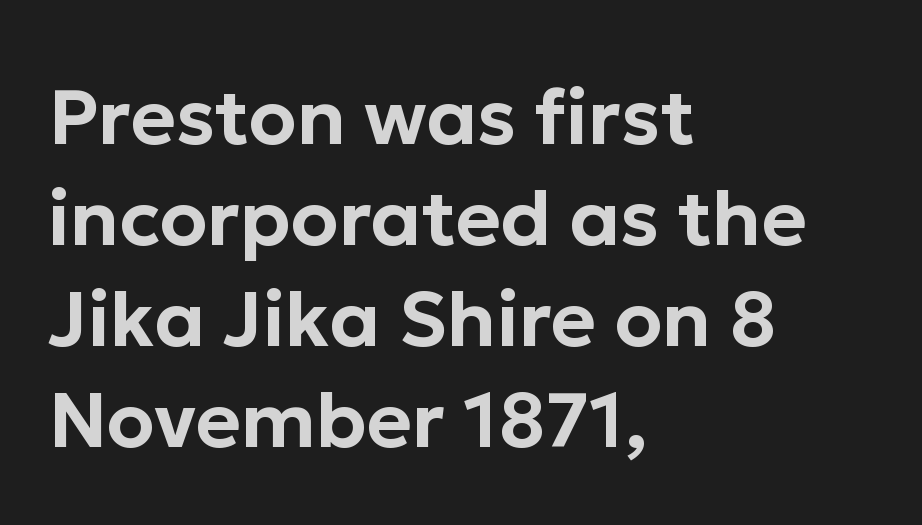
Q: Is the text italic (slanted)? A: No, it is upright.
Q: Is the typeface a serif or a sans-serif typeface? A: Sans-serif.
Q: Is the text underlined? A: No.
Q: How is the paragraph aligned? A: Left-aligned.
Q: Is the spacing between letters normal or unusually wide? A: Normal.
Q: Is the spacing between lines tight, normal or loose? A: Normal.
Q: Width (condensed, normal, or wide)? A: Normal.
Q: Stroke contrast? A: Low.
Q: x-height? A: Medium.
Q: Monospaced? A: No.
